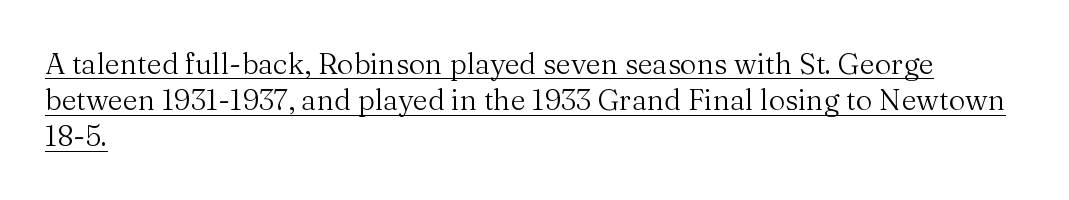
The image shows 29 px regular-weight serif type, upright; set left-aligned, normal line spacing (1.25x), normal letter spacing, underlined; medium stroke contrast and a medium x-height.
